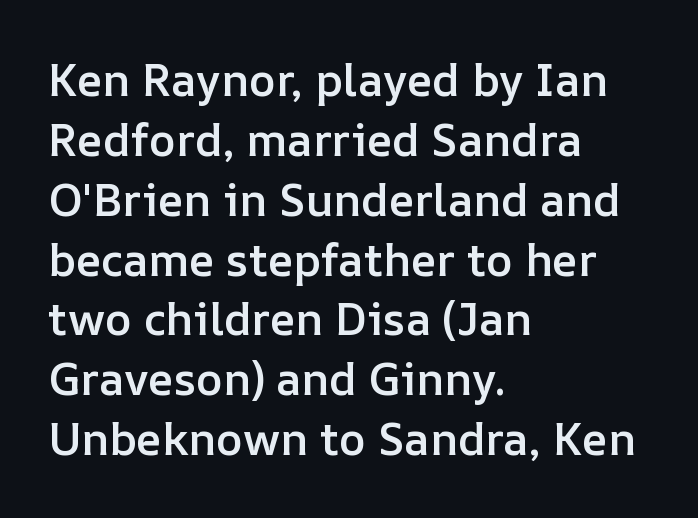
Q: Is the text bold? A: Semi-bold.
Q: Is the text italic (slanted)? A: No, it is upright.
Q: Is the text underlined? A: No.
Q: How is the paragraph aligned? A: Left-aligned.
Q: Is the spacing between letters normal or unusually wide? A: Normal.
Q: Is the spacing between lines tight, normal or loose? A: Normal.
Q: Width (condensed, normal, or wide)? A: Normal.
Q: Stroke contrast? A: Low.
Q: x-height? A: Medium.
Q: Monospaced? A: No.
